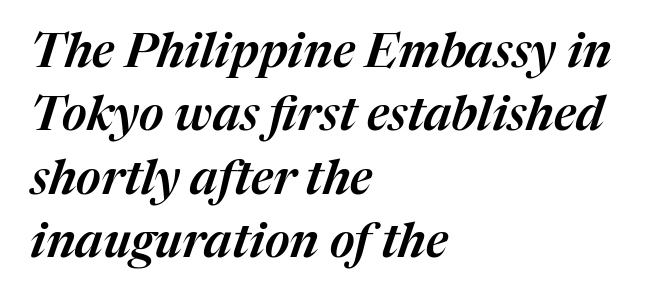
The image shows 48 px text type, italic (leaning right); set left-aligned, normal line spacing (1.32x), normal letter spacing, not underlined; medium stroke contrast and a medium x-height.
